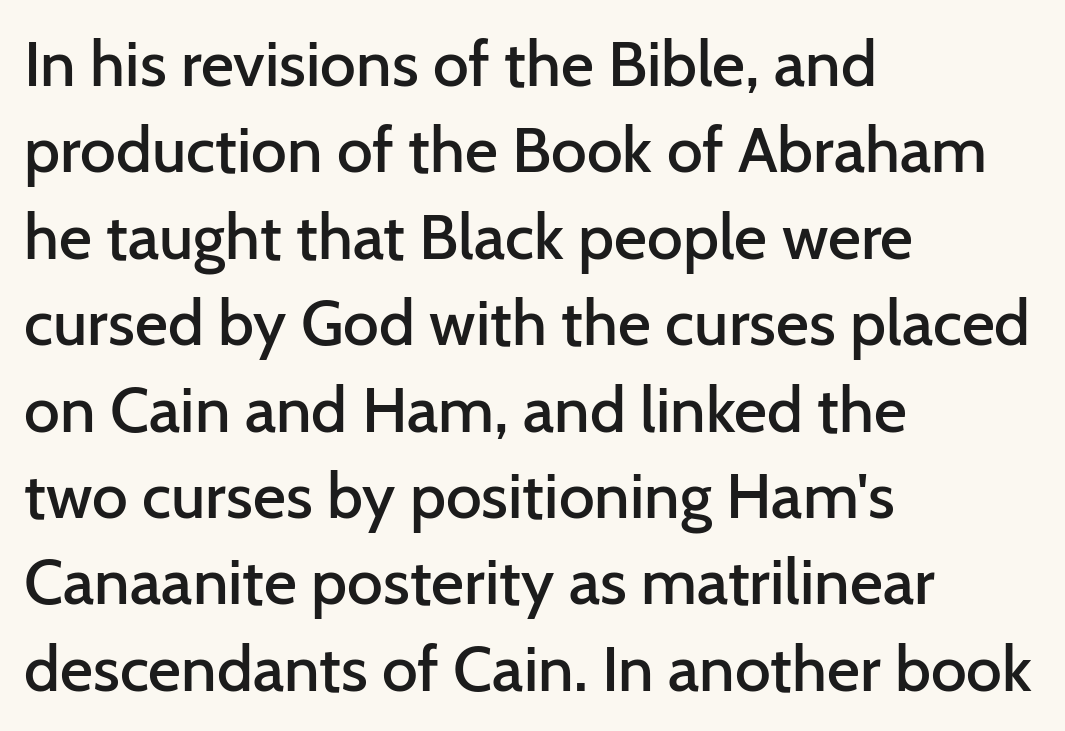
Lines of text with bare space underneath. The passage shown stacks its lines at a standard gap. Weight check: semibold — heavier than regular, not quite bold. Is there any slant? The stems are plumb. The passage shown is typed in a proportional face where columns would drift. The line texture is even and compact thanks to regular tracking.
